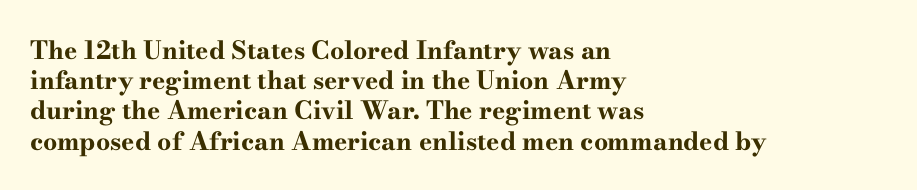
The image shows 25 px bold type, upright; set left-aligned, line spacing 1.21x, normal letter spacing, not underlined.
